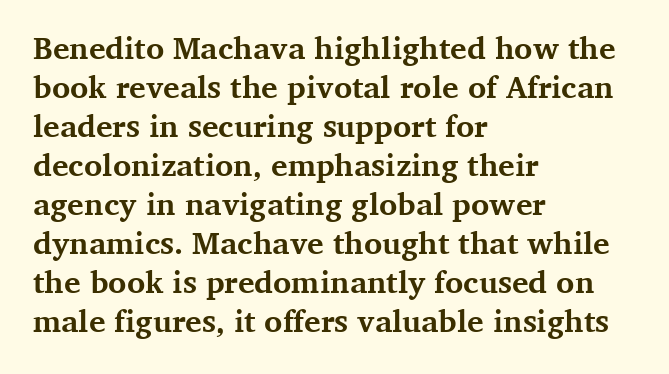
The strip under each line holds only bare page. Is there much room between lines? A standard amount, neither cramped nor airy. The letters advance in unequal steps, a hallmark of proportional type. This is roman type, the default non-slanted kind. A full-strength bold gives these letters their thick strokes. Short note: letters normally spaced.
